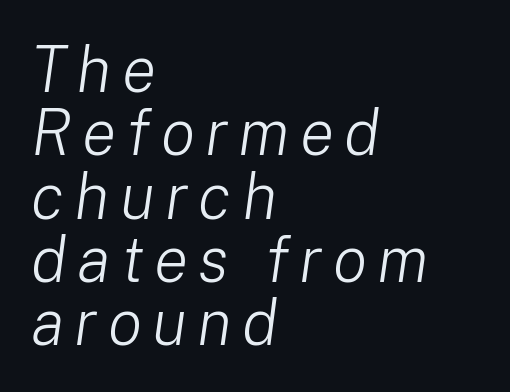
Q: Is the text bold? A: No.
Q: Is the text italic (slanted)? A: Yes, it leans right by about 8 degrees.
Q: Is the text underlined? A: No.
Q: How is the paragraph aligned? A: Left-aligned.
Q: Is the spacing between lines tight, normal or loose? A: Tight.
Q: Width (condensed, normal, or wide)? A: Normal.
Q: Stroke contrast? A: Low.
Q: x-height? A: Medium.
Q: Monospaced? A: No.
